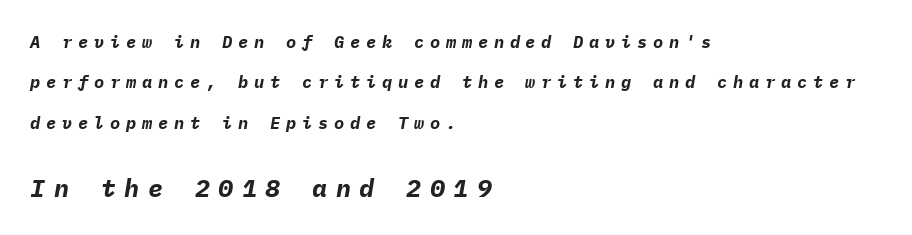
The image shows 25 px bold type, italic (leaning right); set left-aligned, loose line spacing (2.38x), unusually wide letter spacing (+0.34 em), not underlined; the second (bottom) block is 1.47x larger.
